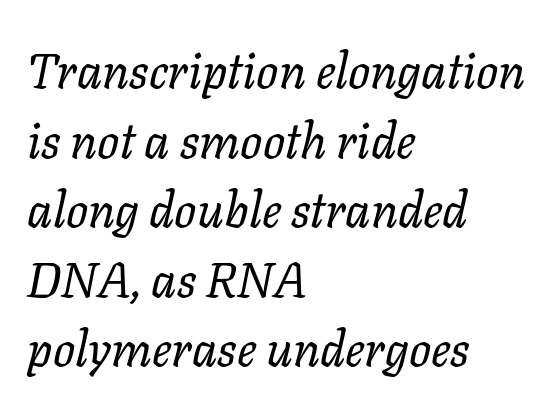
Q: Is the text bold? A: No.
Q: Is the text italic (slanted)? A: Yes, it leans right by about 11 degrees.
Q: Is the text underlined? A: No.
Q: How is the paragraph aligned? A: Left-aligned.
Q: Is the spacing between letters normal or unusually wide? A: Normal.
Q: Is the spacing between lines tight, normal or loose? A: Normal.
Q: Width (condensed, normal, or wide)? A: Normal.
Q: Stroke contrast? A: Low.
Q: x-height? A: Medium.
Q: Monospaced? A: No.
